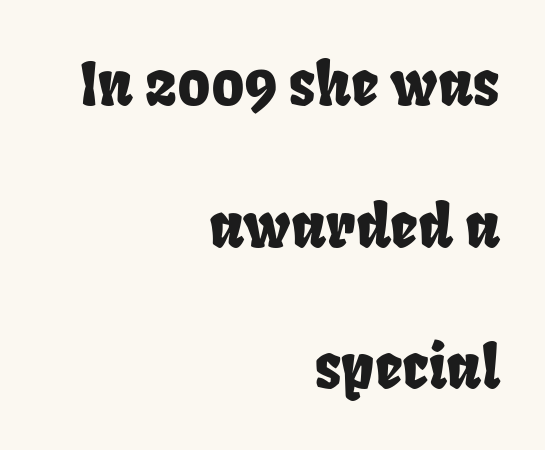
Q: Is the typeface a serif or a sans-serif typeface? A: Sans-serif.
Q: Is the text underlined? A: No.
Q: How is the paragraph aligned? A: Right-aligned.
Q: Is the spacing between letters normal or unusually wide? A: Normal.
Q: Is the spacing between lines tight, normal or loose? A: Loose.
Q: Width (condensed, normal, or wide)? A: Condensed.
Q: Stroke contrast? A: Low.
Q: x-height? A: Large.
Q: Monospaced? A: No.
